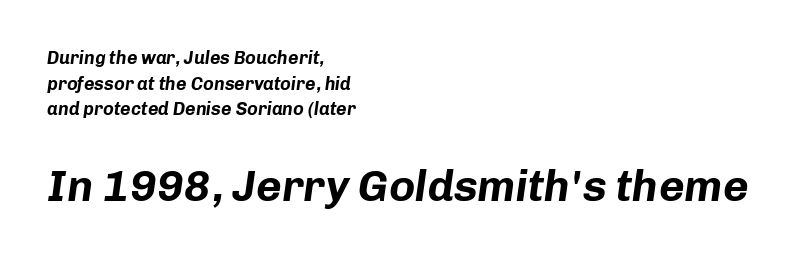
Compared with ordinary roman type, these characters are visibly tilted. Every row of glyphs begins at an identical x-position on the left. Note the varied advance widths — an 'i' is clearly narrower than an 'm'. Heavy-handed strokes throughout: this text is bold. The rendering enlarges the type as you move from the upper chunk to the lower.
